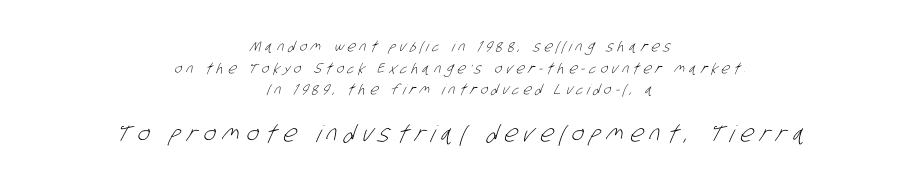
The image shows 23 px text type; set centered, normal line spacing (1.54x), unusually wide letter spacing (+0.3 em), not underlined; the second (bottom) block is 1.64x larger.
